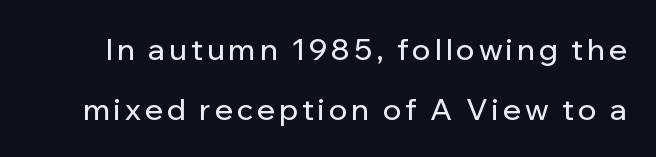
Q: Is the text italic (slanted)? A: No, it is upright.
Q: Is the typeface a serif or a sans-serif typeface? A: Sans-serif.
Q: Is the text underlined? A: No.
Q: Is the spacing between lines tight, normal or loose? A: Loose.
Q: Width (condensed, normal, or wide)? A: Normal.
Q: Stroke contrast? A: Low.
Q: x-height? A: Medium.
Q: Monospaced? A: No.
